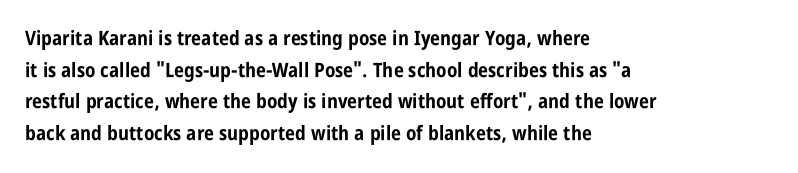
The image shows 20 px bold type, upright; set left-aligned, normal line spacing (1.58x), normal letter spacing, not underlined.
